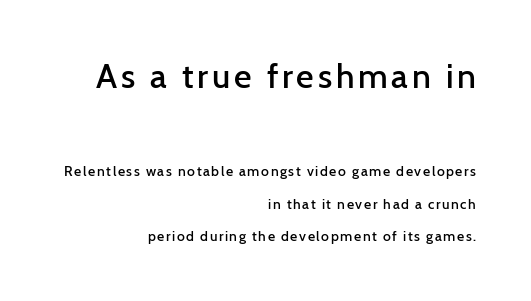
The image shows 34 px semibold sans-serif type, upright; set right-aligned, loose line spacing (2.34x), not underlined; the first (top) block is 2.43x larger; low stroke contrast and a medium x-height.
